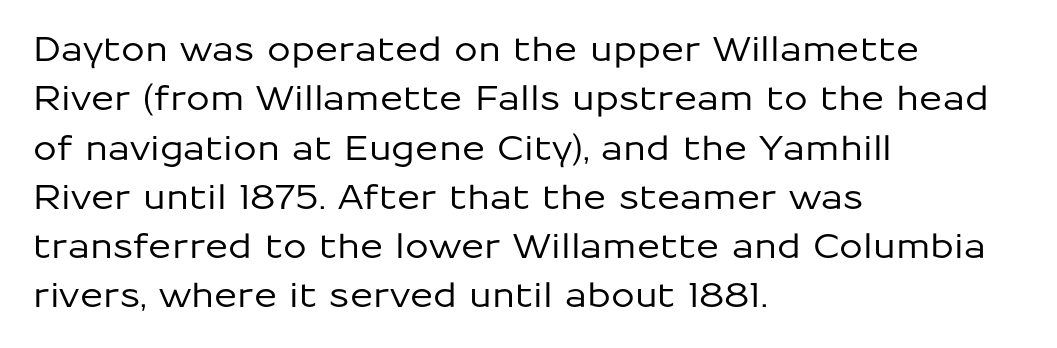
The image shows 34 px sans-serif type, upright; set left-aligned, normal line spacing (1.45x), normal letter spacing, not underlined; low stroke contrast and a medium x-height.
